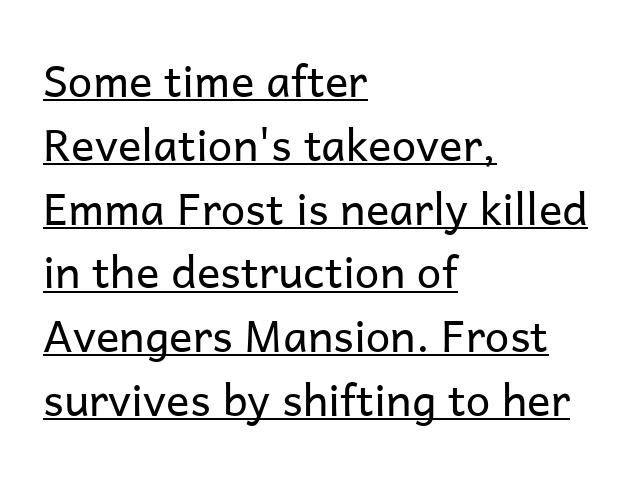
The image shows 44 px regular-weight sans-serif type, upright; set left-aligned, normal line spacing (1.45x), normal letter spacing, underlined; low stroke contrast and a medium x-height.
